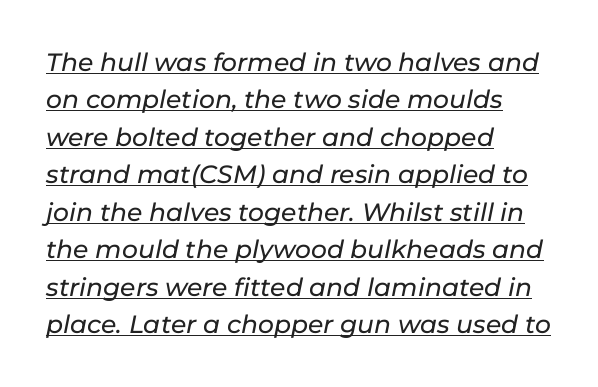
The image shows 25 px text type, italic (leaning right); set left-aligned, normal line spacing (1.5x), normal letter spacing, underlined.
